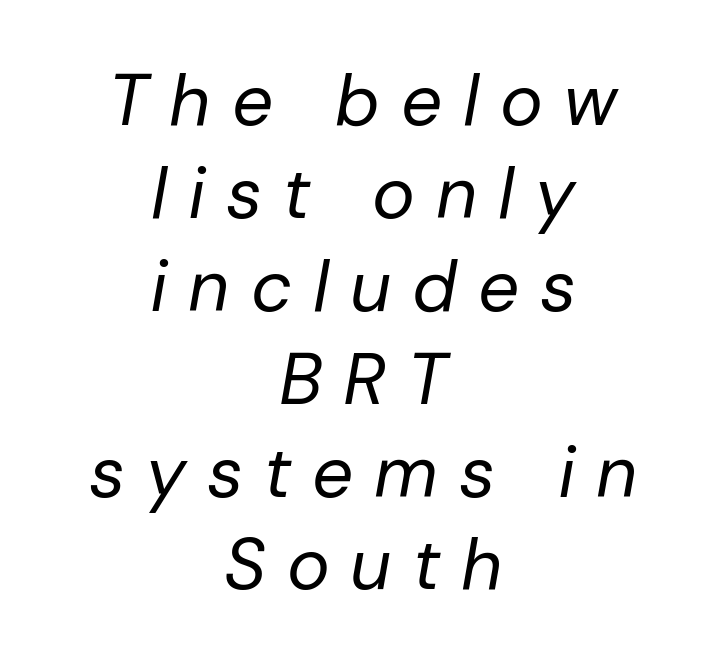
Posture: slanted. Each letter keeps its own natural width here, so spacing adapts to shape. Summary of vertical rhythm: regular, with standard interline spacing. The font is comparable to plain body text, perhaps lighter.
